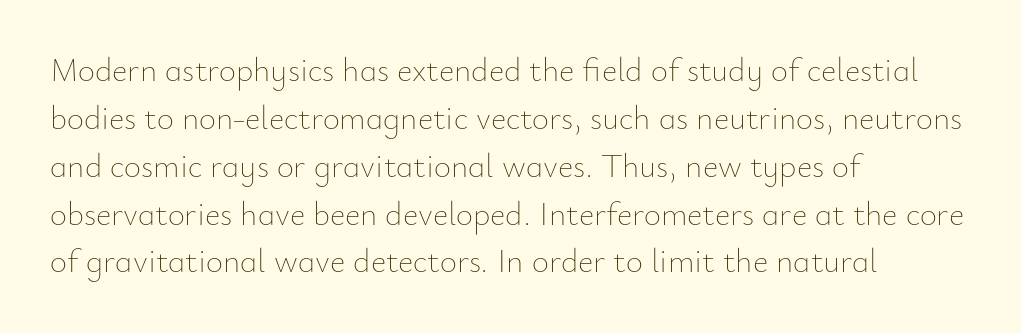
The letterforms sit shoulder to shoulder at normal distance. Compared with a centered layout, this one pins lines to the left instead. Anything drawn beneath the words? Only blank space. This sample keeps an unexceptional amount of space between lines.
